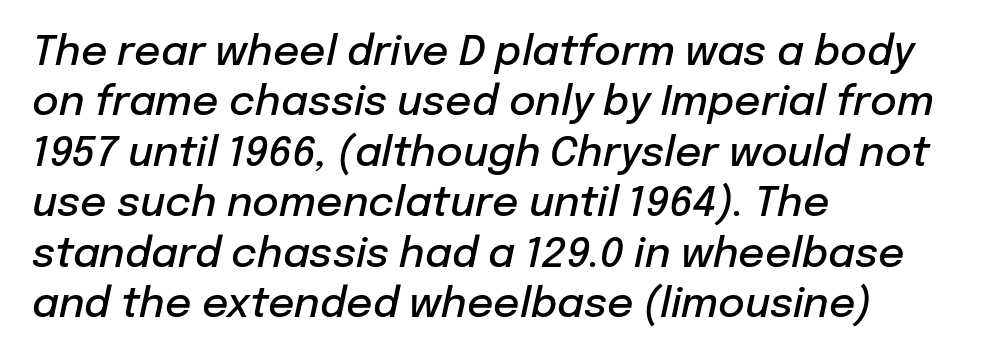
{"italic": "yes", "lean": "right", "slant_degrees": 12, "bold": "semi", "weight": "semibold", "width": "normal", "stroke_contrast": "low", "x_height": "medium", "monospaced": "no", "underline": "no", "align": "left", "line_spacing_ratio": 1.23, "letter_spacing": "normal", "letter_spacing_em": 0.0, "glyph_px": 41}
